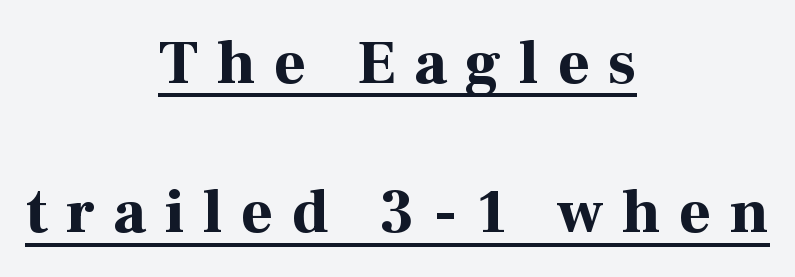
Q: Is the text bold? A: Yes.
Q: Is the text italic (slanted)? A: No, it is upright.
Q: Is the typeface a serif or a sans-serif typeface? A: Serif.
Q: Is the text underlined? A: Yes.
Q: How is the paragraph aligned? A: Centered.
Q: Is the spacing between letters normal or unusually wide? A: Unusually wide.
Q: Is the spacing between lines tight, normal or loose? A: Loose.
Q: Width (condensed, normal, or wide)? A: Normal.
Q: Stroke contrast? A: High.
Q: x-height? A: Medium.
Q: Monospaced? A: No.
